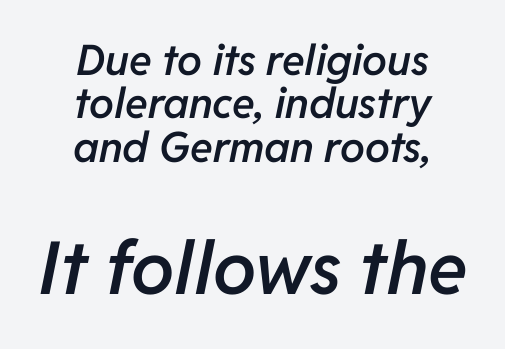
The image shows 73 px semibold type, italic (leaning right); set centered, tight line spacing (1.03x), normal letter spacing, not underlined; the second (bottom) block is 1.74x larger; low stroke contrast and a medium x-height.
